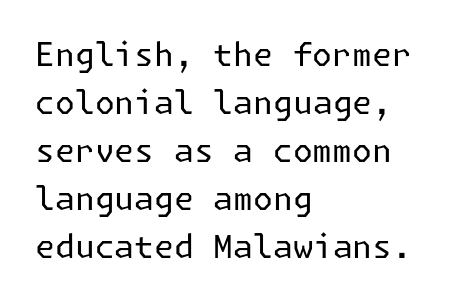
The image shows 32 px regular-weight sans-serif type, upright; set left-aligned, normal line spacing (1.5x), normal letter spacing, not underlined; low stroke contrast and a medium x-height.
